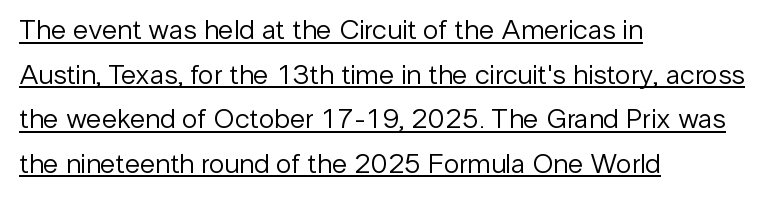
Which margin do the lines hug? The left one — the right edge is uneven. Spacing verdict: proportional, widths tailored to each character. The font family rendered here belongs to the sans-serif group. Stems and bowls with no extra thickness — not bold.
